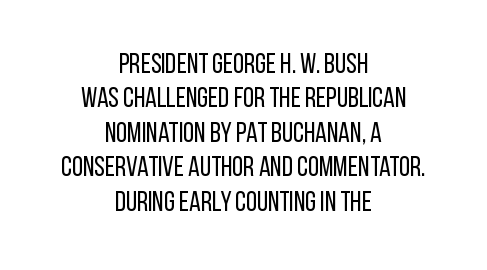
Q: Is the text bold? A: No.
Q: Is the text italic (slanted)? A: No, it is upright.
Q: Is the typeface a serif or a sans-serif typeface? A: Sans-serif.
Q: Is the text underlined? A: No.
Q: How is the paragraph aligned? A: Centered.
Q: Is the spacing between letters normal or unusually wide? A: Normal.
Q: Width (condensed, normal, or wide)? A: Condensed.
Q: Stroke contrast? A: Low.
Q: x-height? A: Large.
Q: Monospaced? A: No.
